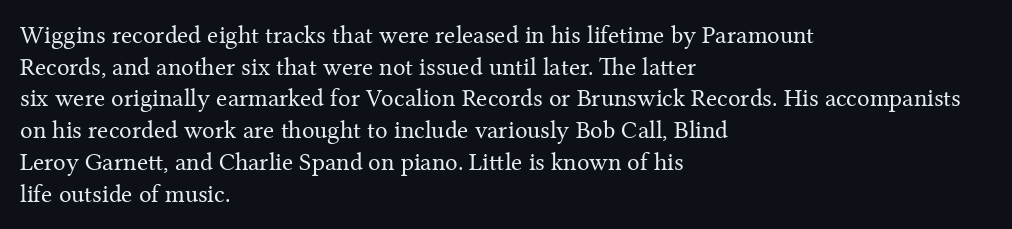
The characters are drawn with everyday or finer stroke widths. The string is rendered with underlining switched off. Leading matches the norm, producing a regular column. This sample uses plain, unmodified letter spacing.
